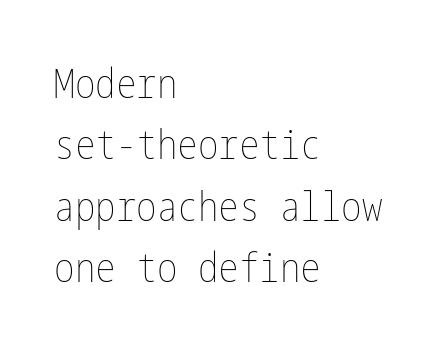
{"italic": "no", "bold": "no", "weight": "thin", "width": "condensed", "stroke_contrast": "low", "x_height": "medium", "underline": "no", "align": "left", "line_spacing": "normal", "line_spacing_ratio": 1.5, "letter_spacing": "normal", "letter_spacing_em": 0.0, "glyph_px": 41}
